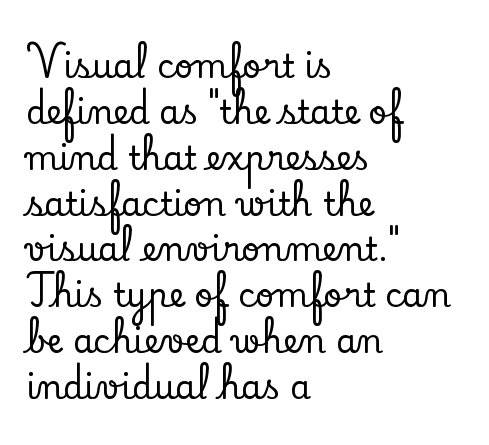
The image shows 33 px serif type, upright; set left-aligned, normal line spacing (1.39x), normal letter spacing, not underlined; low stroke contrast and a small x-height.
